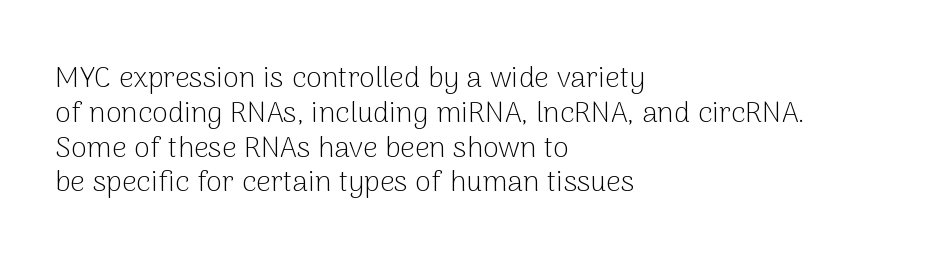
Q: Is the text bold? A: No.
Q: Is the text italic (slanted)? A: No, it is upright.
Q: Is the typeface a serif or a sans-serif typeface? A: Sans-serif.
Q: Is the text underlined? A: No.
Q: How is the paragraph aligned? A: Left-aligned.
Q: Is the spacing between letters normal or unusually wide? A: Normal.
Q: Width (condensed, normal, or wide)? A: Normal.
Q: Stroke contrast? A: Low.
Q: x-height? A: Medium.
Q: Monospaced? A: No.
